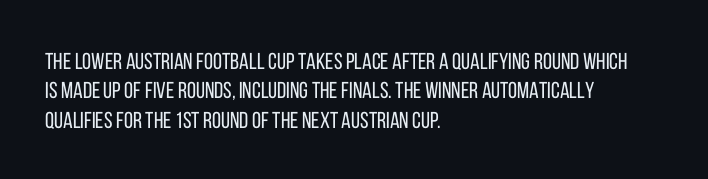
It's the straight-up-and-down kind of type. The face used here is rendered with its standard letterfit. The setting favours the left margin, as ordinary paragraphs usually do. This is not heavy type; no bold has been used. Interline gaps are of average width in this sample.
